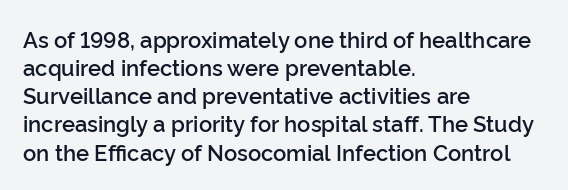
Quick note: underline off. Left-aligned paragraph, ragged on the right. Nope, not italic — everything's standing straight. The line texture is even and compact thanks to regular tracking. Successive baselines arrive at the customary interval. Firm but not heavy-handed strokes: this text is semibold.
